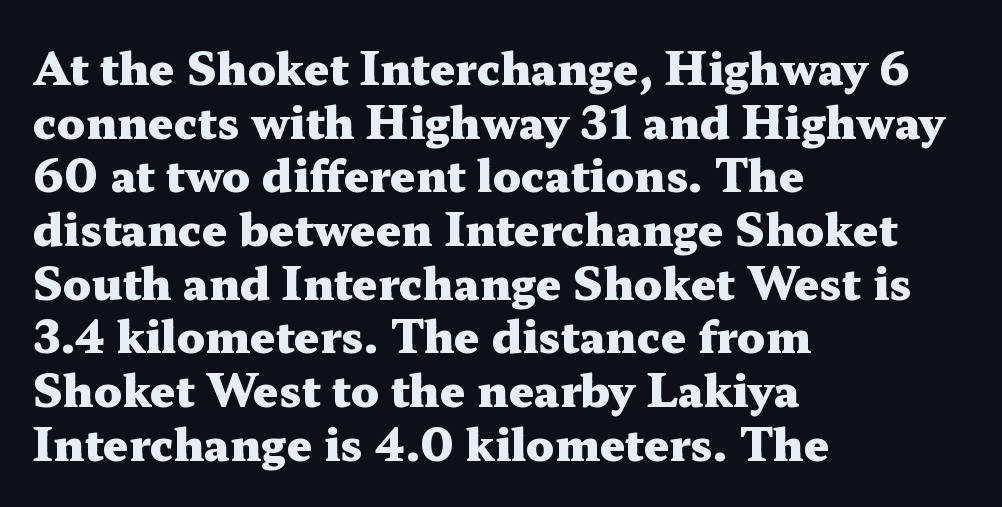
{"serif": "yes", "italic": "no", "bold": "yes", "weight": "heavy", "width": "wide", "stroke_contrast": "medium", "x_height": "medium", "monospaced": "no", "underline": "no", "align": "left", "line_spacing_ratio": 1.22, "letter_spacing": "normal", "letter_spacing_em": 0.0, "glyph_px": 44}
